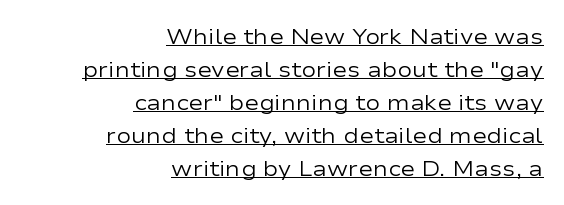
Q: Is the text bold? A: No.
Q: Is the text italic (slanted)? A: No, it is upright.
Q: Is the text underlined? A: Yes.
Q: How is the paragraph aligned? A: Right-aligned.
Q: Is the spacing between letters normal or unusually wide? A: Normal.
Q: Is the spacing between lines tight, normal or loose? A: Normal.
